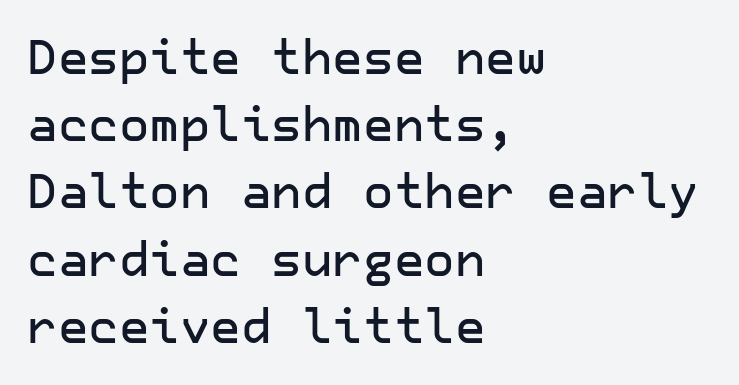
Q: Is the text italic (slanted)? A: No, it is upright.
Q: Is the typeface a serif or a sans-serif typeface? A: Sans-serif.
Q: Is the text underlined? A: No.
Q: How is the paragraph aligned? A: Left-aligned.
Q: Is the spacing between letters normal or unusually wide? A: Normal.
Q: Is the spacing between lines tight, normal or loose? A: Normal.
Q: Width (condensed, normal, or wide)? A: Normal.
Q: Stroke contrast? A: Low.
Q: x-height? A: Medium.
